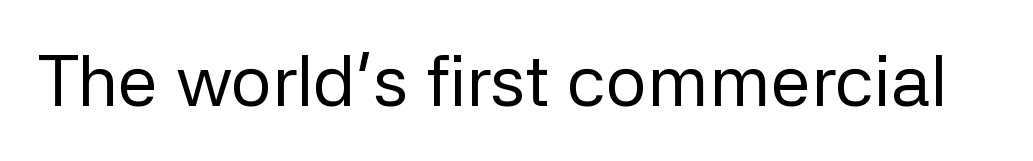
{"serif": "no", "italic": "no", "bold": "no", "weight": "regular", "width": "normal", "stroke_contrast": "low", "x_height": "medium", "monospaced": "no", "underline": "no", "letter_spacing": "normal", "letter_spacing_em": 0.0, "glyph_px": 72}
